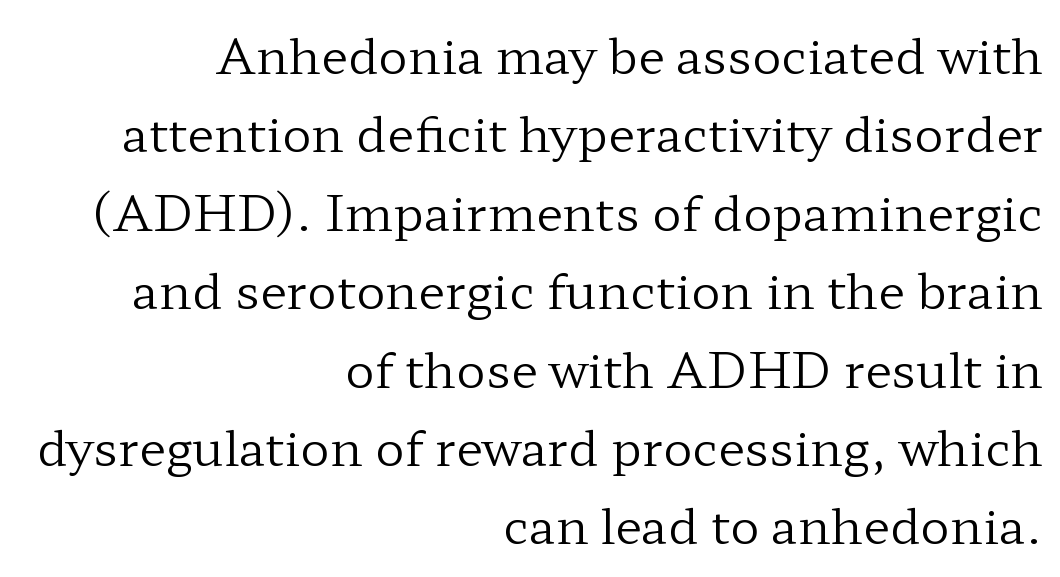
The image shows 49 px regular-weight, wide serif type, upright; set right-aligned, normal line spacing (1.6x), normal letter spacing, not underlined; low stroke contrast and a medium x-height.
